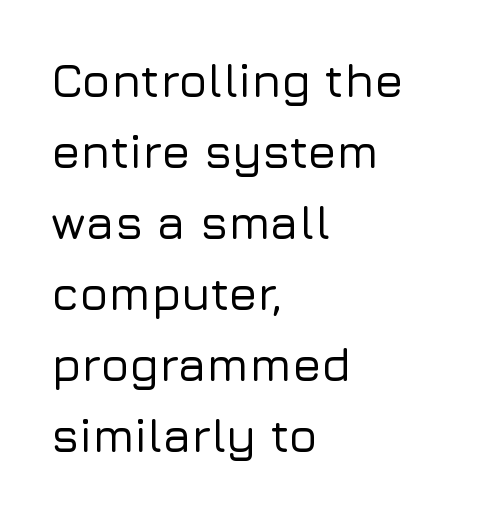
The image shows 47 px sans-serif type, upright; set left-aligned, normal line spacing (1.51x), normal letter spacing, not underlined; low stroke contrast and a medium x-height.
